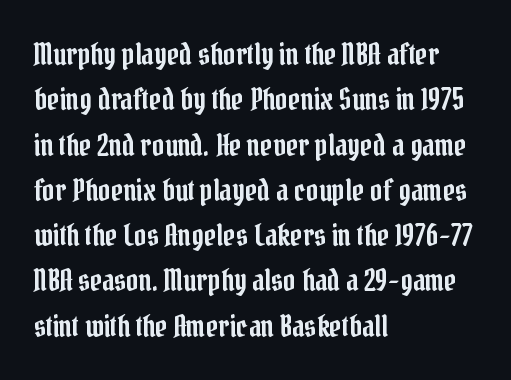
Q: Is the text italic (slanted)? A: No, it is upright.
Q: Is the typeface a serif or a sans-serif typeface? A: Serif.
Q: Is the text underlined? A: No.
Q: How is the paragraph aligned? A: Left-aligned.
Q: Is the spacing between letters normal or unusually wide? A: Normal.
Q: Is the spacing between lines tight, normal or loose? A: Normal.
Q: Width (condensed, normal, or wide)? A: Condensed.
Q: Stroke contrast? A: Low.
Q: x-height? A: Medium.
Q: Monospaced? A: No.
